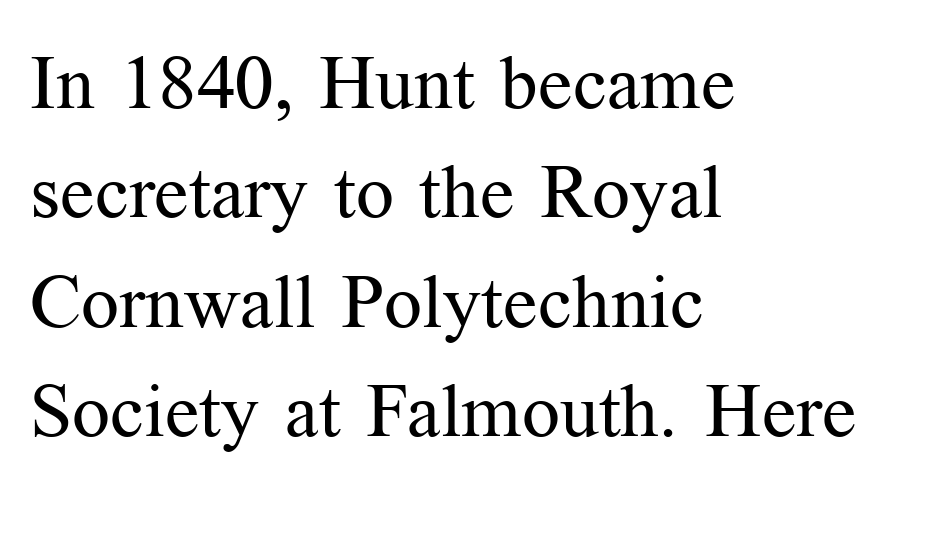
Q: Is the text bold? A: No.
Q: Is the text italic (slanted)? A: No, it is upright.
Q: Is the typeface a serif or a sans-serif typeface? A: Serif.
Q: Is the text underlined? A: No.
Q: How is the paragraph aligned? A: Left-aligned.
Q: Is the spacing between letters normal or unusually wide? A: Normal.
Q: Is the spacing between lines tight, normal or loose? A: Normal.
Q: Width (condensed, normal, or wide)? A: Normal.
Q: Stroke contrast? A: Medium.
Q: x-height? A: Medium.
Q: Monospaced? A: No.
